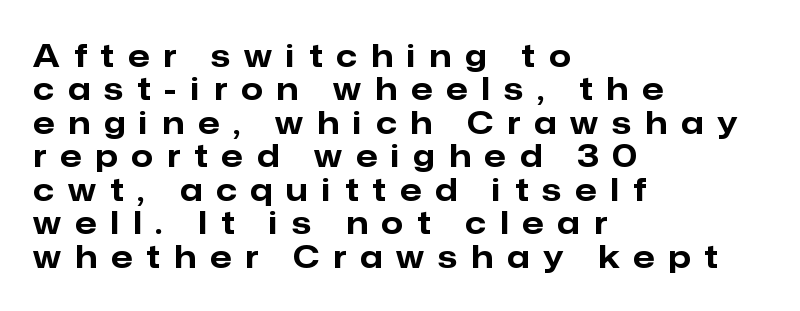
Q: Is the text bold? A: Yes.
Q: Is the text italic (slanted)? A: No, it is upright.
Q: Is the typeface a serif or a sans-serif typeface? A: Sans-serif.
Q: Is the text underlined? A: No.
Q: How is the paragraph aligned? A: Left-aligned.
Q: Is the spacing between letters normal or unusually wide? A: Unusually wide.
Q: Is the spacing between lines tight, normal or loose? A: Tight.
Q: Width (condensed, normal, or wide)? A: Normal.
Q: Stroke contrast? A: Low.
Q: x-height? A: Medium.
Q: Monospaced? A: No.
